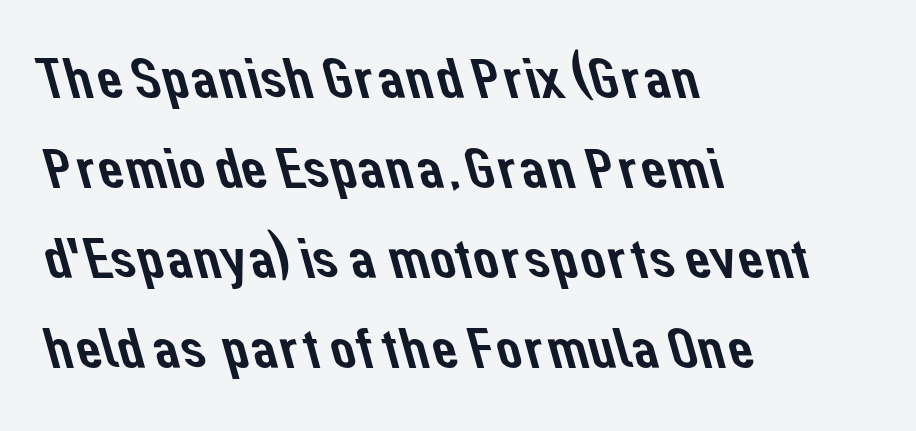
You can tell from the bare stems that sans-serif type was used. The designer left line spacing at the default. Caption: multi-line text, flush left, ragged right. Decoration check: the copy has no underline. Is this a fixed-width face? No — the glyphs have proportional, varying widths. How are the letters spaced? Ordinarily, with no added tracking.
